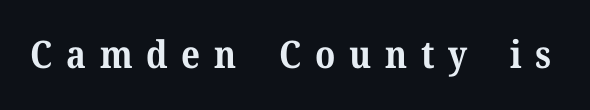
The image shows 38 px bold serif type, upright; set unusually wide letter spacing (+0.36 em), not underlined; medium stroke contrast and a medium x-height.
